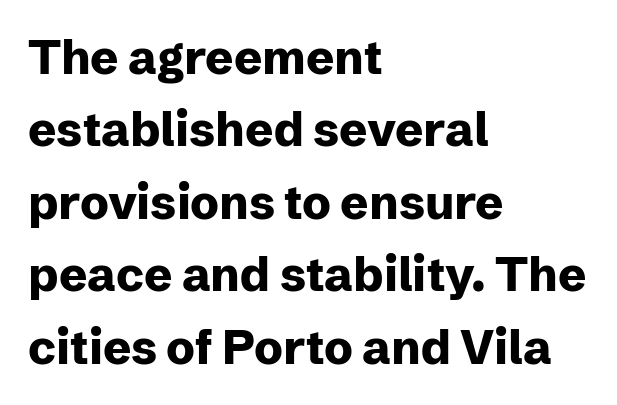
Here the glyphs are tracked normally, forming tight word shapes. A sans-serif font was chosen for this passage. The letters stand straight up with perfectly vertical stems. Successive baselines arrive at the customary interval. The letters advance in unequal steps, a hallmark of proportional type.
